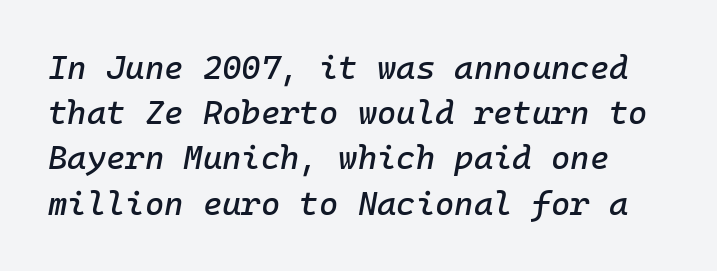
{"italic": "yes", "lean": "right", "slant_degrees": 10, "width": "normal", "stroke_contrast": "low", "x_height": "medium", "monospaced": "yes", "underline": "no", "line_spacing": "normal", "line_spacing_ratio": 1.37, "letter_spacing": "normal", "letter_spacing_em": 0.0, "glyph_px": 33}
